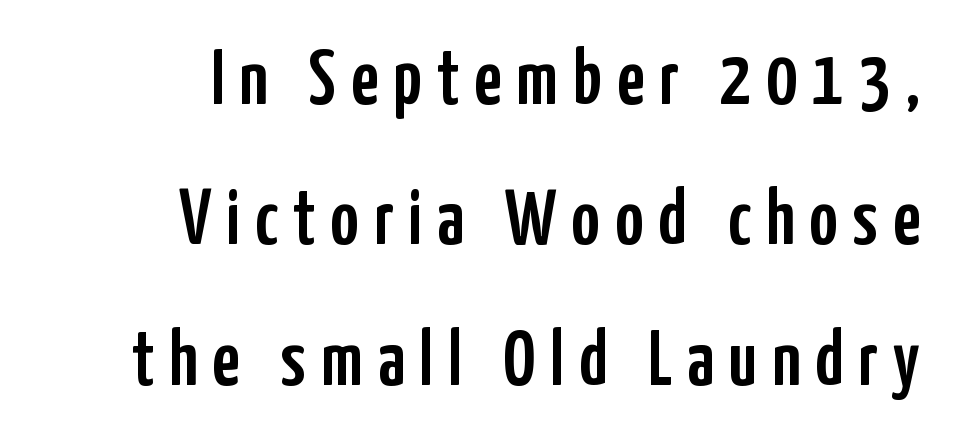
{"serif": "no", "italic": "no", "width": "condensed", "stroke_contrast": "low", "x_height": "medium", "monospaced": "no", "underline": "no", "align": "right", "line_spacing_ratio": 1.8, "glyph_px": 78}
